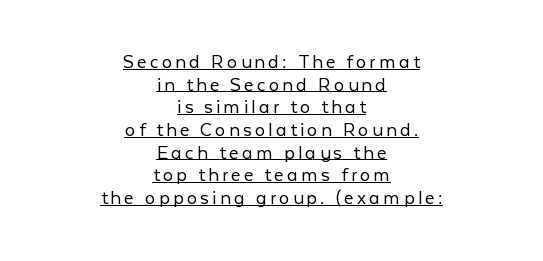
{"italic": "no", "bold": "no", "underline": "yes", "align": "center", "line_spacing": "tight", "line_spacing_ratio": 1.08, "glyph_px": 21}
